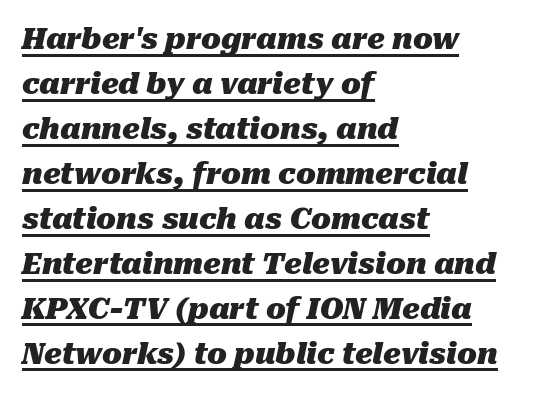
{"italic": "yes", "lean": "right", "slant_degrees": 10, "bold": "yes", "weight": "heavy", "width": "normal", "stroke_contrast": "medium", "x_height": "medium", "monospaced": "no", "underline": "yes", "align": "left", "line_spacing": "normal", "line_spacing_ratio": 1.55, "letter_spacing": "normal", "letter_spacing_em": 0.0, "glyph_px": 29}
